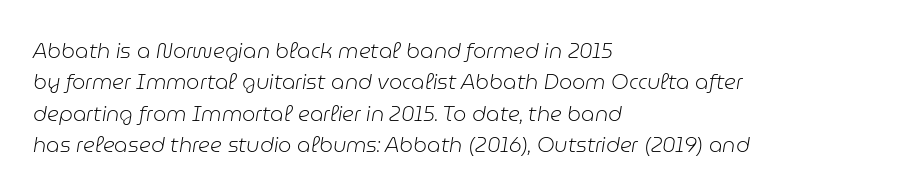
Q: Is the text bold? A: No.
Q: Is the text italic (slanted)? A: Yes, it leans right by about 9 degrees.
Q: Is the text underlined? A: No.
Q: How is the paragraph aligned? A: Left-aligned.
Q: Is the spacing between letters normal or unusually wide? A: Normal.
Q: Is the spacing between lines tight, normal or loose? A: Normal.
